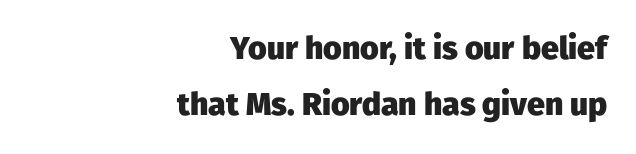
Q: Is the text bold? A: Yes.
Q: Is the text italic (slanted)? A: No, it is upright.
Q: Is the typeface a serif or a sans-serif typeface? A: Sans-serif.
Q: Is the text underlined? A: No.
Q: How is the paragraph aligned? A: Right-aligned.
Q: Is the spacing between letters normal or unusually wide? A: Normal.
Q: Width (condensed, normal, or wide)? A: Normal.
Q: Stroke contrast? A: Low.
Q: x-height? A: Medium.
Q: Monospaced? A: No.
